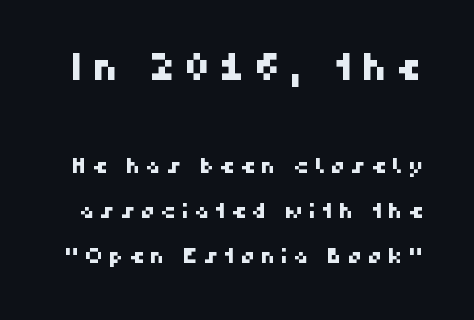
Letter spacing: wide. Note: no serifs on the glyphs. The baseline area is clear. Do the characters align in a grid? No, the font is proportional. Horizontal bands of white between lines are thick stripes.
